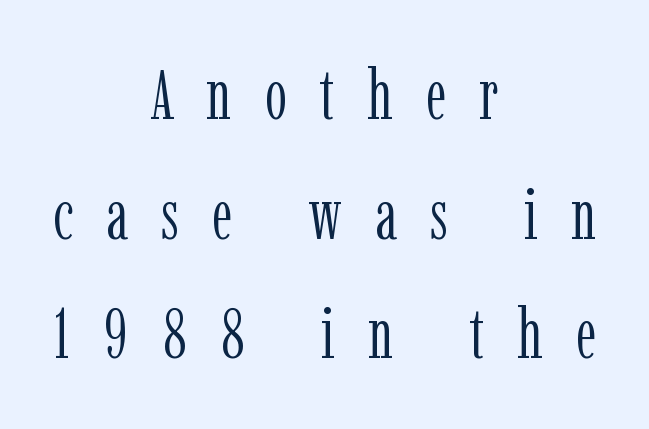
The image shows 70 px light, condensed serif type, upright; set centered, line spacing 1.71x, unusually wide letter spacing (+0.47 em), not underlined; low stroke contrast and a medium x-height.
